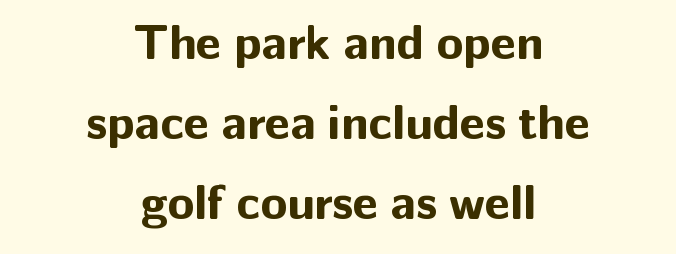
The image shows 49 px bold sans-serif type, upright; set centered, normal line spacing (1.63x), normal letter spacing, not underlined; low stroke contrast and a medium x-height.
